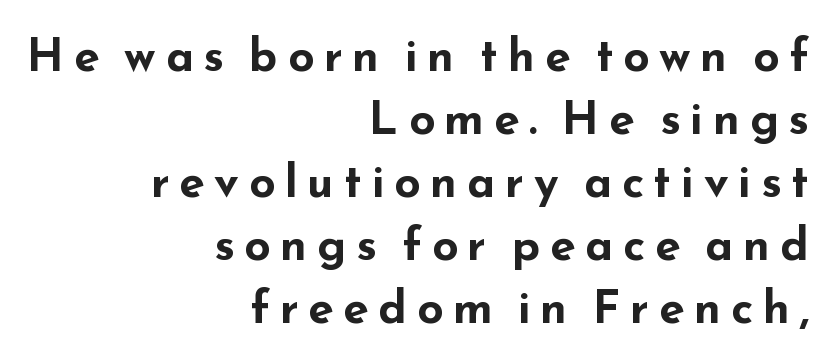
The image shows 46 px bold, wide sans-serif type, upright; set right-aligned, normal line spacing (1.37x), unusually wide letter spacing (+0.21 em), not underlined; low stroke contrast and a small x-height.
